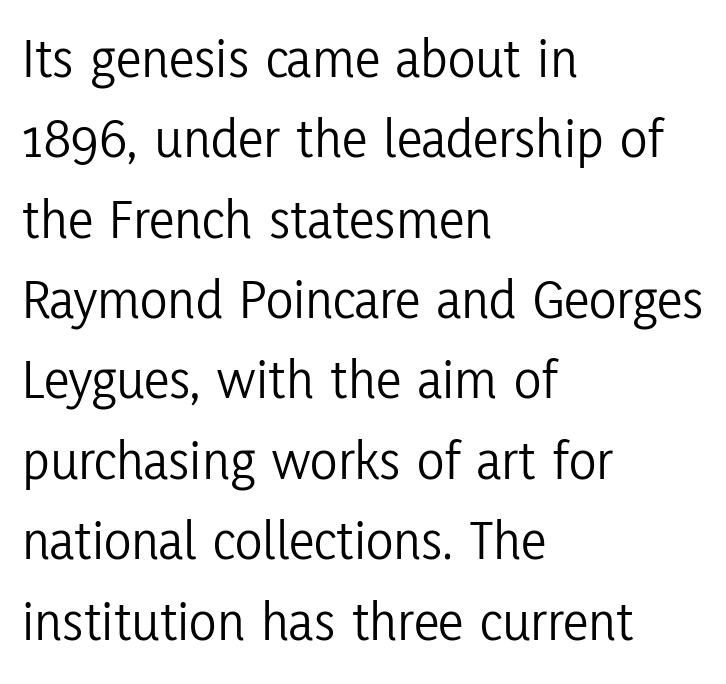
The image shows 57 px light, condensed sans-serif type, upright; set left-aligned, normal line spacing (1.41x), normal letter spacing, not underlined; low stroke contrast and a medium x-height.
